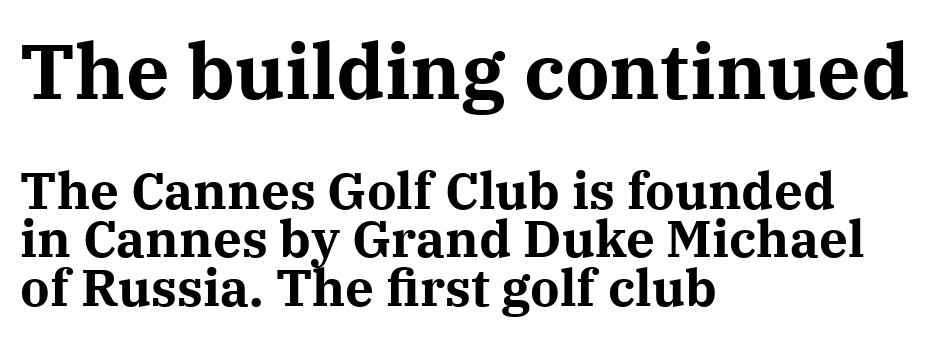
Q: Is the text bold? A: Yes.
Q: Is the text italic (slanted)? A: No, it is upright.
Q: Is the typeface a serif or a sans-serif typeface? A: Serif.
Q: Is the text underlined? A: No.
Q: How is the paragraph aligned? A: Left-aligned.
Q: Is the spacing between letters normal or unusually wide? A: Normal.
Q: Is the spacing between lines tight, normal or loose? A: Tight.
Q: Which block of text is set in a larger size, the first (top) or the second (bottom)? A: The first (top) one.
Q: Width (condensed, normal, or wide)? A: Normal.
Q: Stroke contrast? A: Medium.
Q: x-height? A: Medium.
Q: Monospaced? A: No.
